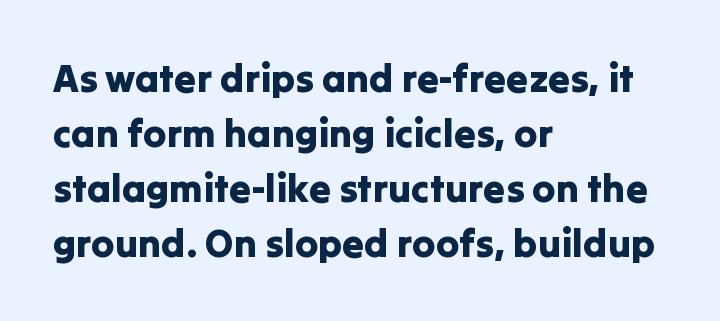
The image shows 39 px sans-serif type, upright; set left-aligned, normal line spacing (1.41x), normal letter spacing, not underlined; low stroke contrast and a medium x-height.
